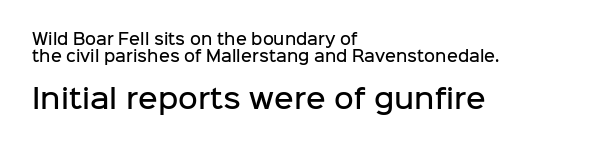
Q: Is the text bold? A: Semi-bold.
Q: Is the text italic (slanted)? A: No, it is upright.
Q: Is the text underlined? A: No.
Q: How is the paragraph aligned? A: Left-aligned.
Q: Is the spacing between letters normal or unusually wide? A: Normal.
Q: Is the spacing between lines tight, normal or loose? A: Tight.
Q: Which block of text is set in a larger size, the first (top) or the second (bottom)? A: The second (bottom) one.
